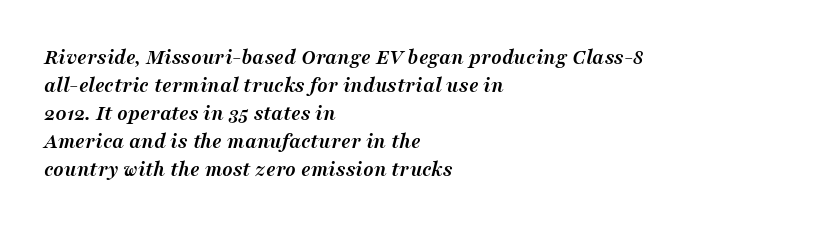
The image shows 22 px bold type, italic (leaning right); set left-aligned, normal line spacing (1.27x), normal letter spacing, not underlined.
